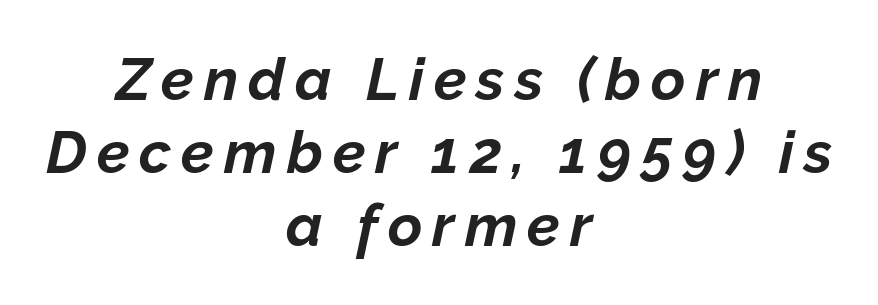
Q: Is the text bold? A: Yes.
Q: Is the text italic (slanted)? A: Yes, it leans right by about 12 degrees.
Q: Is the text underlined? A: No.
Q: How is the paragraph aligned? A: Centered.
Q: Width (condensed, normal, or wide)? A: Normal.
Q: Stroke contrast? A: Low.
Q: x-height? A: Medium.
Q: Monospaced? A: No.
